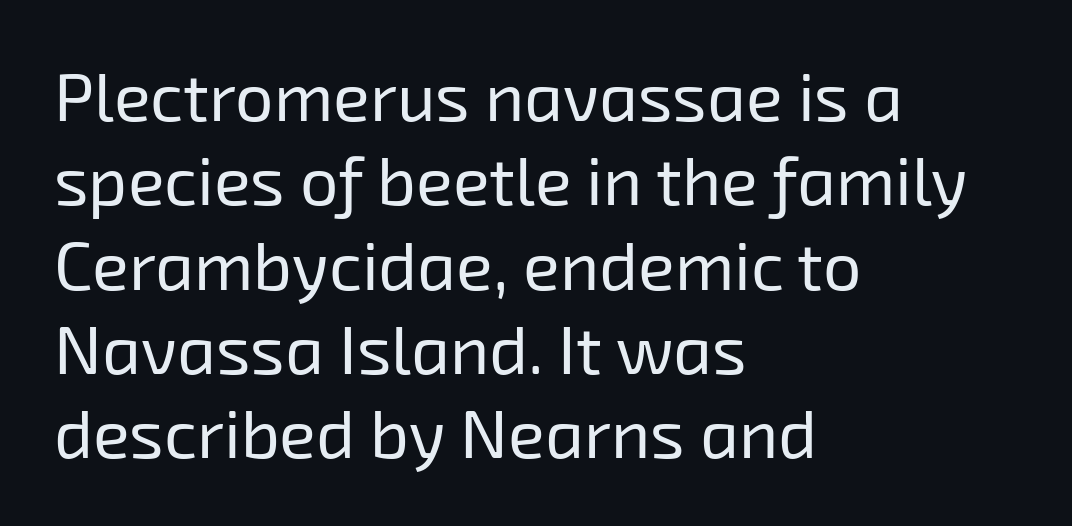
The image shows 68 px regular-weight sans-serif type; set left-aligned, line spacing 1.24x, normal letter spacing, not underlined; low stroke contrast and a medium x-height.
